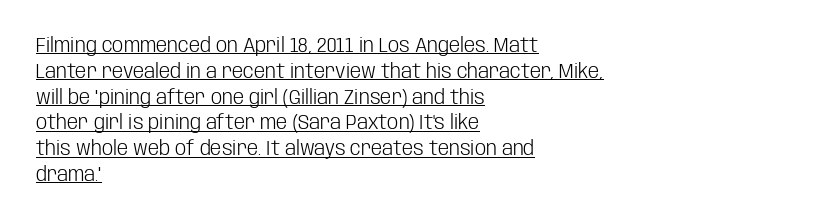
The image shows 20 px text type, upright; set left-aligned, normal line spacing (1.29x), normal letter spacing, underlined.
